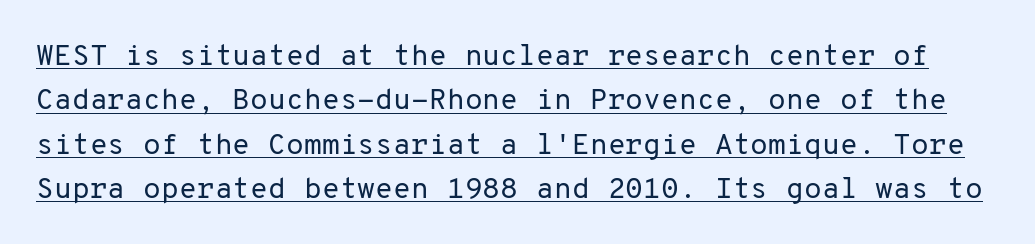
Decoration check: the copy is underlined. If you drew a line through each stem, it would be perfectly vertical. The line-height multiplier appears to be the usual default. Short note: letters normally spaced.
